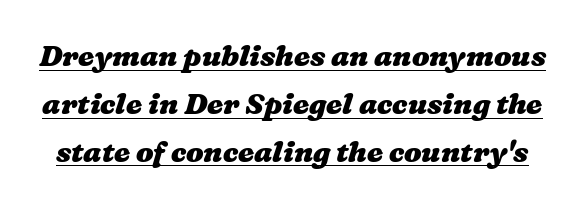
The tracking reads as untouched default to a designer's eye. Regular leading. The glyphs are accompanied by a horizontal stroke just below them. Summary of weight: heavy, a full bold.
